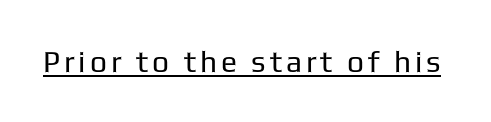
The image shows 30 px regular-weight sans-serif type, upright; set underlined; low stroke contrast and a medium x-height.
